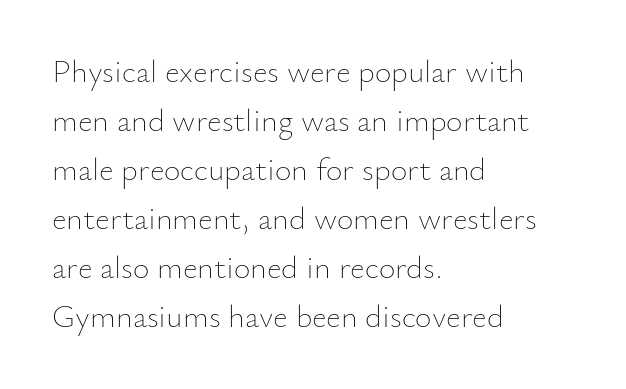
The image shows 32 px thin type, upright; set left-aligned, normal line spacing (1.53x), normal letter spacing, not underlined; low stroke contrast and a small x-height.
